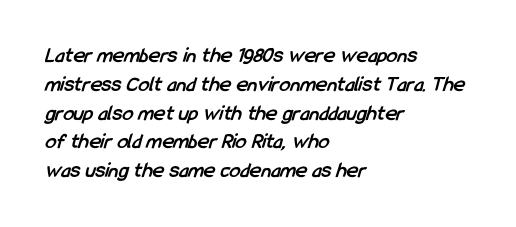
The image shows 22 px bold type; set left-aligned, normal line spacing (1.31x), normal letter spacing, not underlined.
